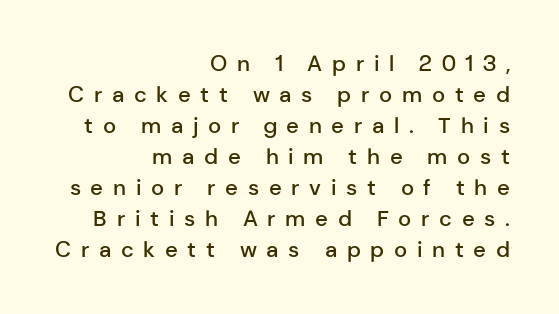
Q: Is the text bold? A: Semi-bold.
Q: Is the text italic (slanted)? A: No, it is upright.
Q: Is the text underlined? A: No.
Q: How is the paragraph aligned? A: Right-aligned.
Q: Is the spacing between letters normal or unusually wide? A: Unusually wide.
Q: Is the spacing between lines tight, normal or loose? A: Normal.
